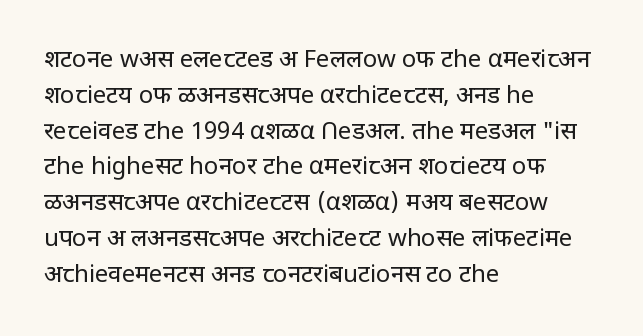
The image shows 24 px text type, upright; set left-aligned, normal line spacing (1.49x), normal letter spacing, not underlined.
